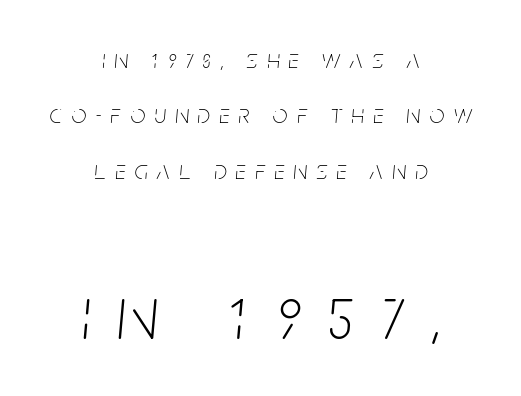
{"italic": "yes", "lean": "right", "slant_degrees": 5, "bold": "no", "weight": "thin", "width": "condensed", "stroke_contrast": "low", "x_height": "large", "monospaced": "no", "underline": "no", "align": "center", "line_spacing": "loose", "line_spacing_ratio": 2.13, "letter_spacing": "wide", "letter_spacing_em": 0.36, "larger_block": "second", "size_ratio": 2.96, "glyph_px": 77}
